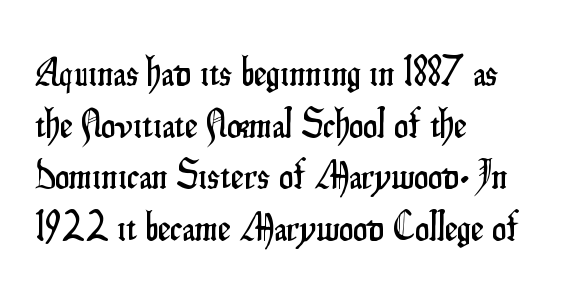
Q: Is the text italic (slanted)? A: No, it is upright.
Q: Is the typeface a serif or a sans-serif typeface? A: Sans-serif.
Q: Is the text underlined? A: No.
Q: How is the paragraph aligned? A: Left-aligned.
Q: Is the spacing between letters normal or unusually wide? A: Normal.
Q: Is the spacing between lines tight, normal or loose? A: Normal.
Q: Width (condensed, normal, or wide)? A: Condensed.
Q: Stroke contrast? A: Low.
Q: x-height? A: Small.
Q: Monospaced? A: No.
